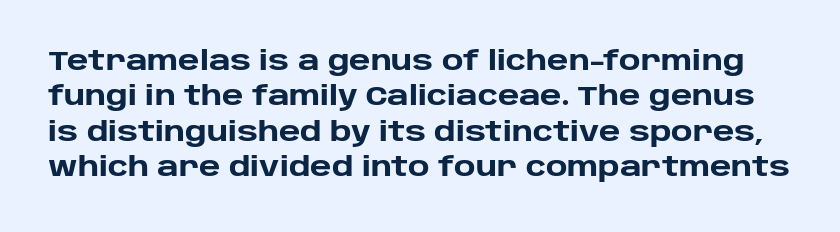
Q: Is the text bold? A: Yes.
Q: Is the text italic (slanted)? A: No, it is upright.
Q: Is the text underlined? A: No.
Q: Is the spacing between letters normal or unusually wide? A: Normal.
Q: Is the spacing between lines tight, normal or loose? A: Normal.
